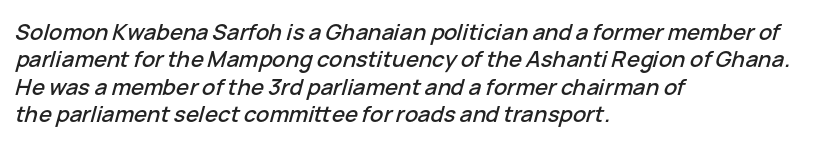
The image shows 22 px text type, italic (leaning right); set left-aligned, normal line spacing (1.25x), normal letter spacing, not underlined.
